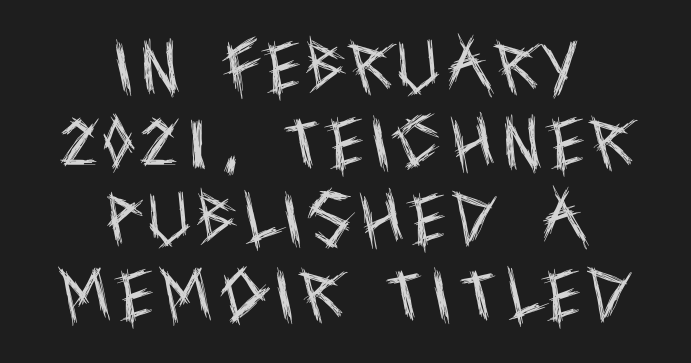
{"serif": "no", "italic": "no", "bold": "no", "weight": "regular", "width": "condensed", "x_height": "large", "monospaced": "no", "underline": "no", "align": "center", "line_spacing": "normal", "line_spacing_ratio": 1.31, "glyph_px": 58}
